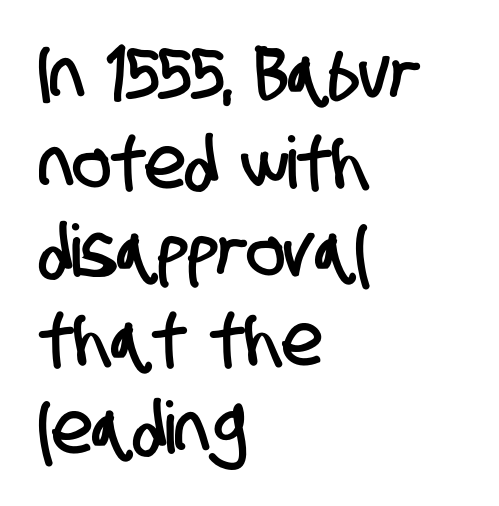
The glyphs in this specimen are sans serif. The strip under each line holds only bare page. Compared with typical body copy, the letter spacing here is the same. All the whitespace from short lines collects on the right.
